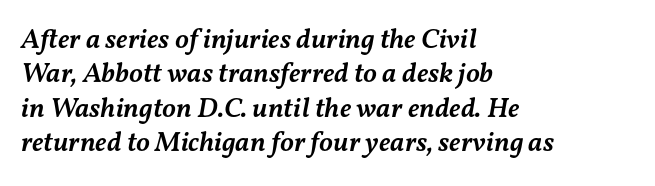
Rule under the text: the space is simply empty. These lines are rendered in a variable-pitch font. Heft: intermediate — a semibold. Quick note: italic. Students, note that the glyphs here touch the page at normal intervals. Caption: multi-line text, flush left, ragged right.
